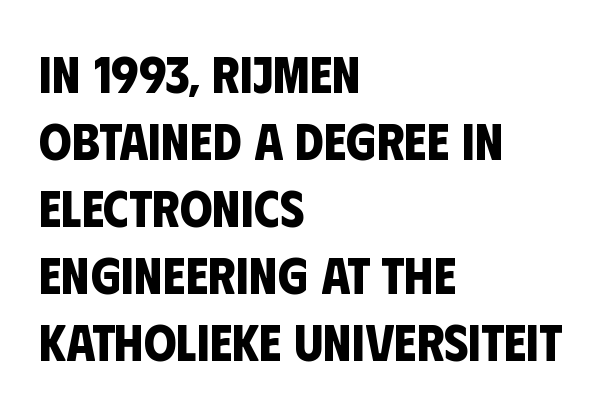
Q: Is the text bold? A: Yes.
Q: Is the typeface a serif or a sans-serif typeface? A: Sans-serif.
Q: Is the text underlined? A: No.
Q: How is the paragraph aligned? A: Left-aligned.
Q: Is the spacing between letters normal or unusually wide? A: Normal.
Q: Is the spacing between lines tight, normal or loose? A: Normal.
Q: Width (condensed, normal, or wide)? A: Condensed.
Q: Stroke contrast? A: Low.
Q: x-height? A: Large.
Q: Monospaced? A: No.
